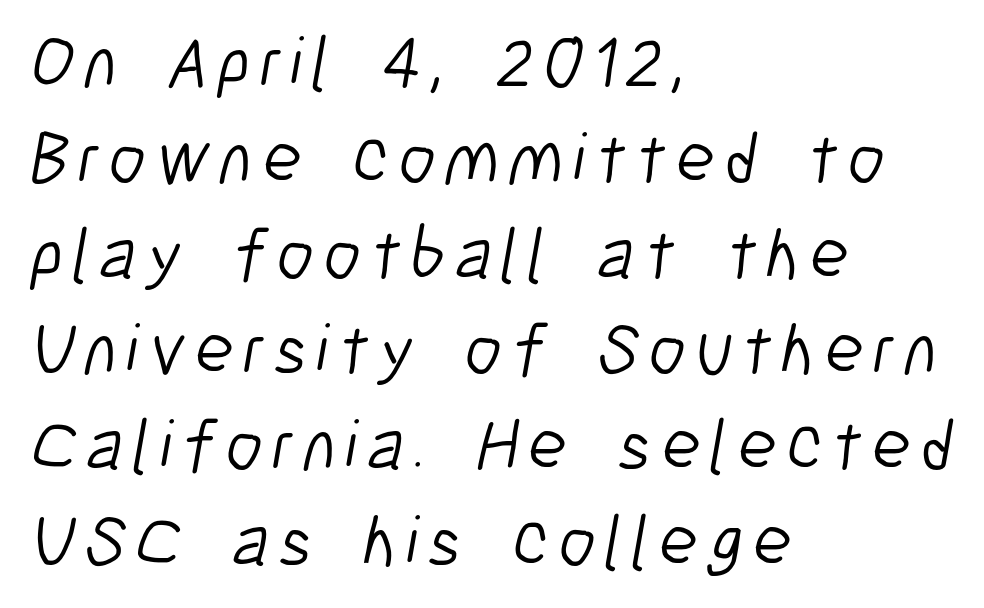
{"serif": "no", "bold": "no", "weight": "light", "width": "condensed", "stroke_contrast": "low", "x_height": "medium", "monospaced": "no", "underline": "no", "align": "left", "line_spacing": "normal", "line_spacing_ratio": 1.33, "glyph_px": 72}
